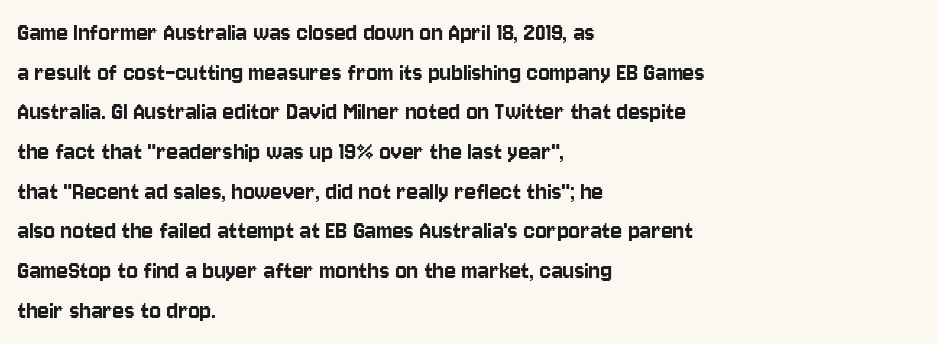
Reading down the column, the eye jumps a familiar distance to each next line. The gaps between neighbouring characters are ordinary and unremarkable. Every character sits straight up, as roman type does. These lines stack with their left ends in a neat column. Bare-footed words on every line.
